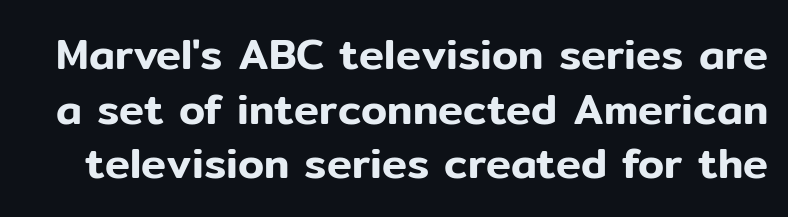
The image shows 42 px sans-serif type, upright; set normal line spacing (1.3x), normal letter spacing, not underlined; low stroke contrast and a medium x-height.
